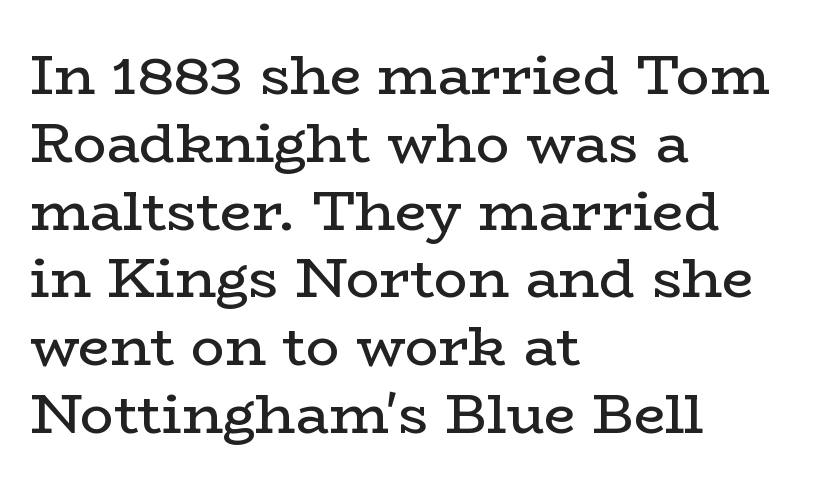
This sample has the flowing, uneven cadence of proportional lettering. Small tapered or slab feet sit at the stroke ends, so this counts as serif. Does extra space separate the letters? No, they use regular spacing. The words here are not underlined. Every row of glyphs begins at an identical x-position on the left. Notice how the stems are strictly vertical — no italics here.
